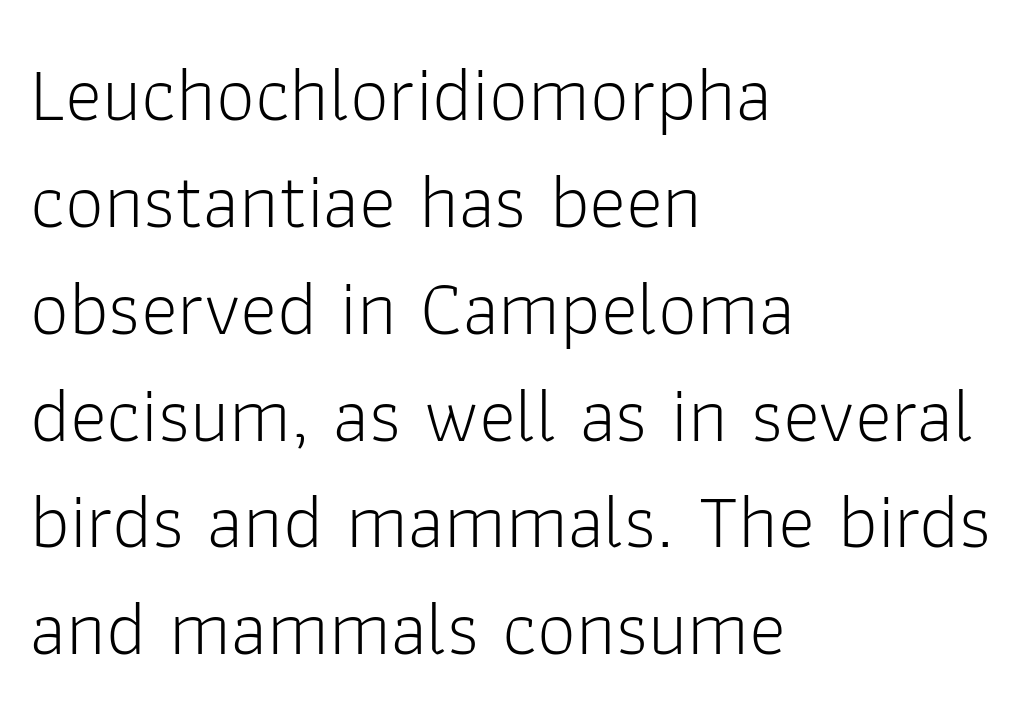
Q: Is the text bold? A: No.
Q: Is the text italic (slanted)? A: No, it is upright.
Q: Is the typeface a serif or a sans-serif typeface? A: Sans-serif.
Q: Is the text underlined? A: No.
Q: How is the paragraph aligned? A: Left-aligned.
Q: Is the spacing between letters normal or unusually wide? A: Normal.
Q: Is the spacing between lines tight, normal or loose? A: Normal.
Q: Width (condensed, normal, or wide)? A: Normal.
Q: Stroke contrast? A: Low.
Q: x-height? A: Medium.
Q: Monospaced? A: No.
